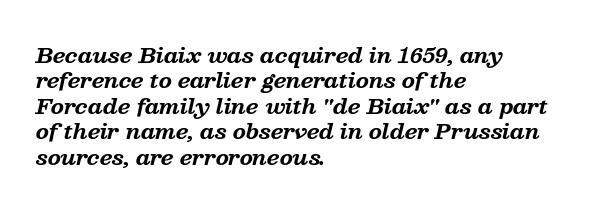
The image shows 21 px bold type, italic (leaning right); set left-aligned, line spacing 1.21x, normal letter spacing, not underlined.
